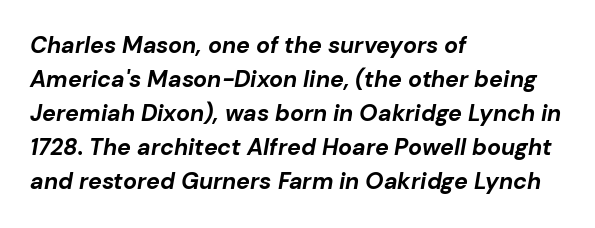
The image shows 23 px bold type, italic (leaning right); set left-aligned, normal line spacing (1.48x), normal letter spacing, not underlined.
